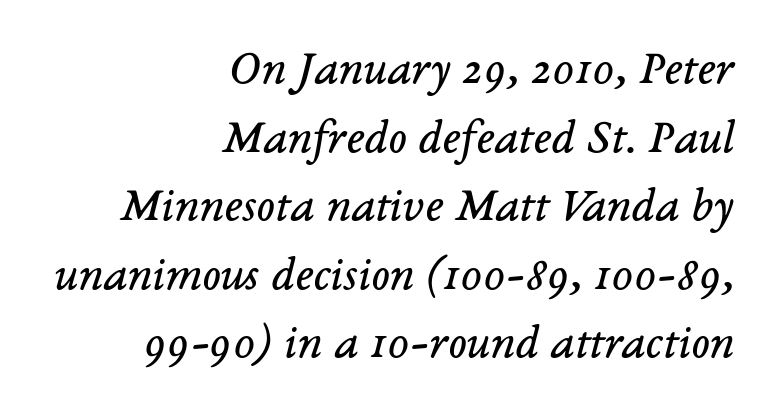
Q: Is the text bold? A: No.
Q: Is the text italic (slanted)? A: Yes, it leans right by about 14 degrees.
Q: Is the typeface a serif or a sans-serif typeface? A: Serif.
Q: Is the text underlined? A: No.
Q: How is the paragraph aligned? A: Right-aligned.
Q: Is the spacing between letters normal or unusually wide? A: Normal.
Q: Is the spacing between lines tight, normal or loose? A: Normal.
Q: Width (condensed, normal, or wide)? A: Normal.
Q: Stroke contrast? A: Low.
Q: x-height? A: Medium.
Q: Monospaced? A: No.
